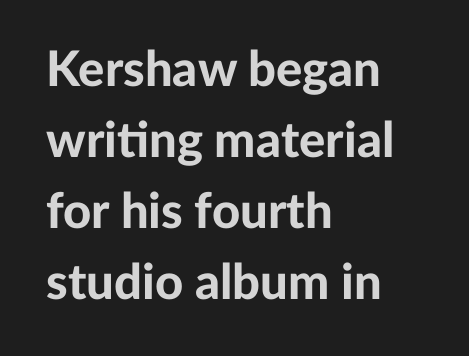
The baseline area is clear. Successive baselines arrive at the customary interval. How heavy is the stroke? Heavy — this is a bold. Is this a fixed-width face? No — the glyphs have proportional, varying widths.
